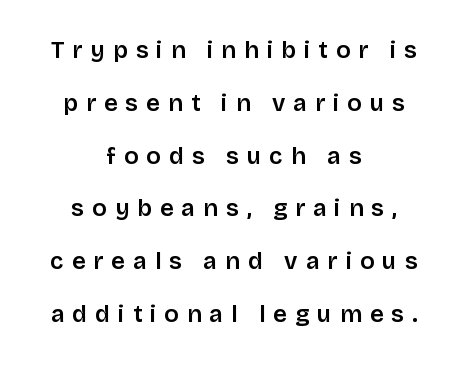
{"italic": "no", "bold": "semi", "underline": "no", "align": "center", "line_spacing": "loose", "line_spacing_ratio": 2.2, "letter_spacing": "wide", "letter_spacing_em": 0.33, "glyph_px": 24}
